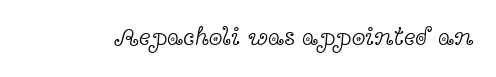
The image shows 25 px text type, upright; set normal letter spacing, not underlined.
